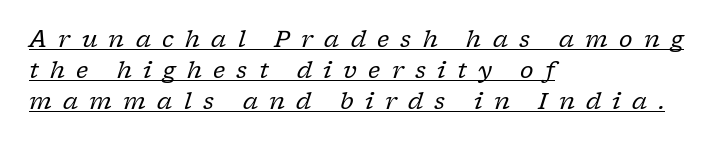
Q: Is the text bold? A: No.
Q: Is the text italic (slanted)? A: Yes, it leans right by about 17 degrees.
Q: Is the text underlined? A: Yes.
Q: How is the paragraph aligned? A: Left-aligned.
Q: Is the spacing between letters normal or unusually wide? A: Unusually wide.
Q: Is the spacing between lines tight, normal or loose? A: Normal.
